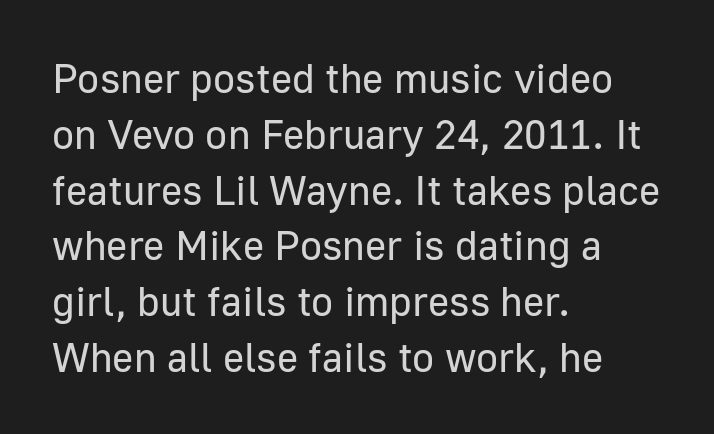
When letters stand straight like this, we call the style roman or upright. The letterforms sit at book weight or below. Note the varied advance widths — an 'i' is clearly narrower than an 'm'. The lines sit at an ordinary, default distance from one another.
